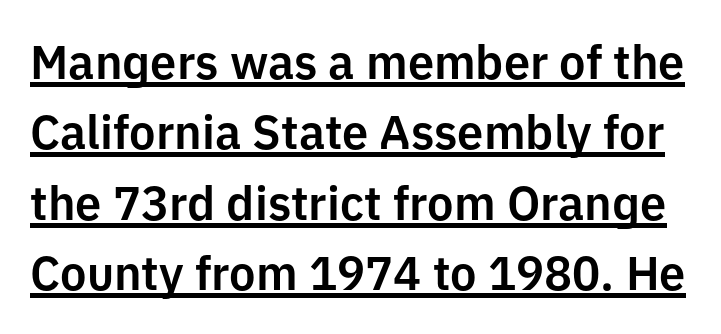
Look at the tracking — it's just the regular setting, nothing added. The rendering shows plain stroke endings on the letterforms — a sans-serif design. Characters remain perfectly vertical along every line. Character widths vary here, with narrow letters taking less room than wide ones.
